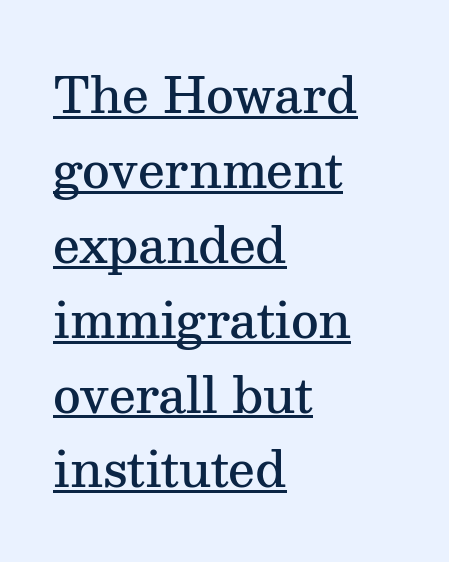
The image shows 48 px semibold serif type, upright; set left-aligned, normal line spacing (1.56x), normal letter spacing, underlined; medium stroke contrast and a medium x-height.
